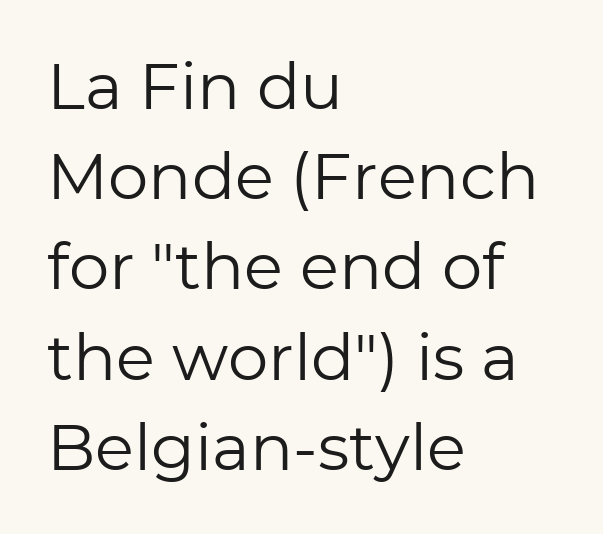
{"serif": "no", "italic": "no", "bold": "no", "weight": "regular", "width": "normal", "stroke_contrast": "low", "x_height": "medium", "monospaced": "no", "underline": "no", "align": "left", "line_spacing": "normal", "line_spacing_ratio": 1.41, "letter_spacing": "normal", "letter_spacing_em": 0.0, "glyph_px": 64}
